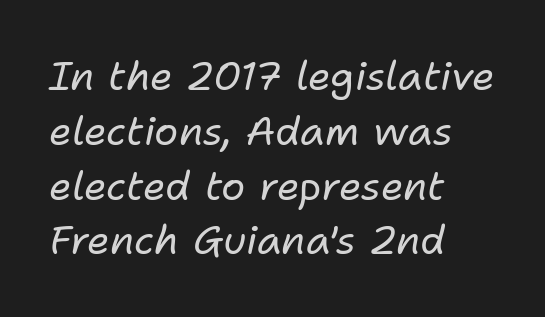
The image shows 40 px regular-weight type, italic (leaning right); set left-aligned, normal line spacing (1.37x), normal letter spacing, not underlined; low stroke contrast and a medium x-height.
